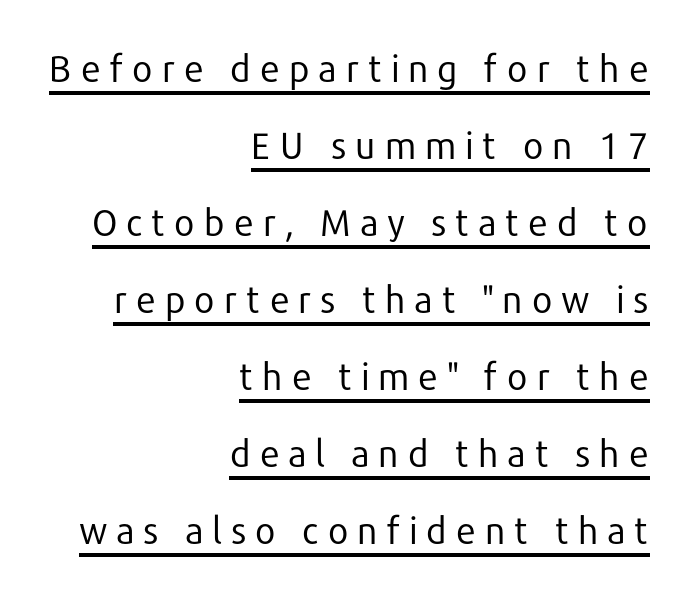
No letter is thick-stroked: the sample isn't bold. Character widths vary here, with narrow letters taking less room than wide ones. Beneath each row of characters lies a ruled line. Honestly, the rows look like they've been pulled way apart. Each word looks stretched out because of the extra space between its letters. These lines are composed in type without serifs.
